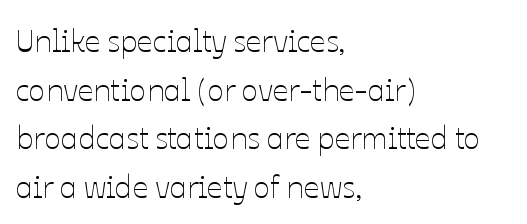
The strokes carry an ordinary text weight at most. The letters advance in unequal steps, a hallmark of proportional type. Each new line begins a customary step beneath the previous one. There is no visible air inserted between adjacent glyphs. Nope, not italic — everything's standing straight. Alignment: flush left.
